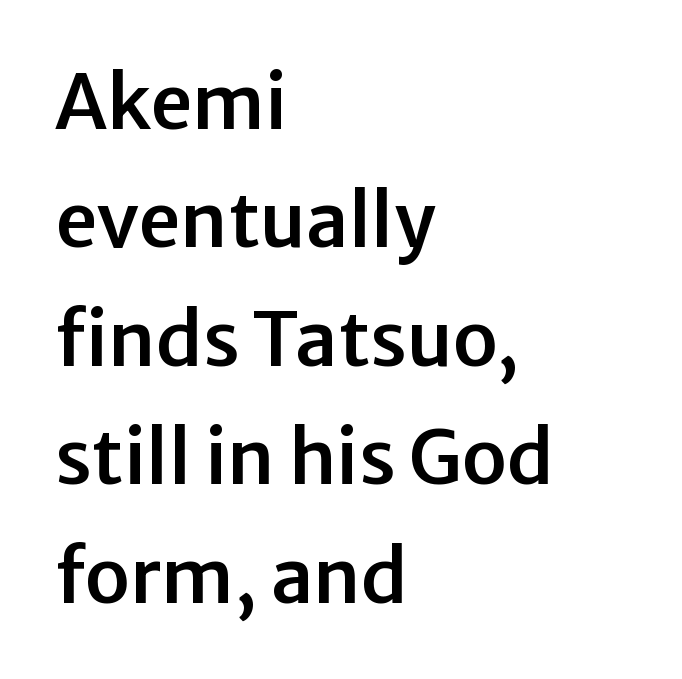
Q: Is the text italic (slanted)? A: No, it is upright.
Q: Is the typeface a serif or a sans-serif typeface? A: Sans-serif.
Q: Is the text underlined? A: No.
Q: How is the paragraph aligned? A: Left-aligned.
Q: Is the spacing between letters normal or unusually wide? A: Normal.
Q: Is the spacing between lines tight, normal or loose? A: Normal.
Q: Width (condensed, normal, or wide)? A: Normal.
Q: Stroke contrast? A: Low.
Q: x-height? A: Medium.
Q: Monospaced? A: No.
